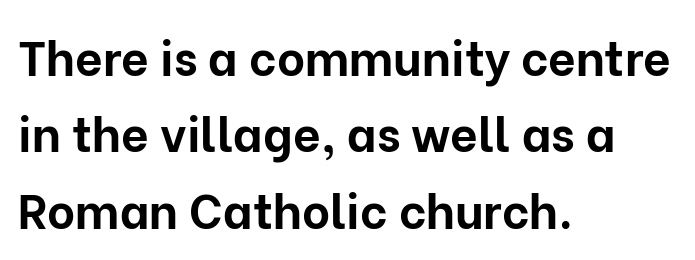
Typeset ragged right — the left edge is the straight one. Beneath every word, the page is bare. Here the designer chose a conventional face with non-uniform glyph widths. One glance says typical: line gaps are just what's usual. Summary of weight: heavy, a full bold.
